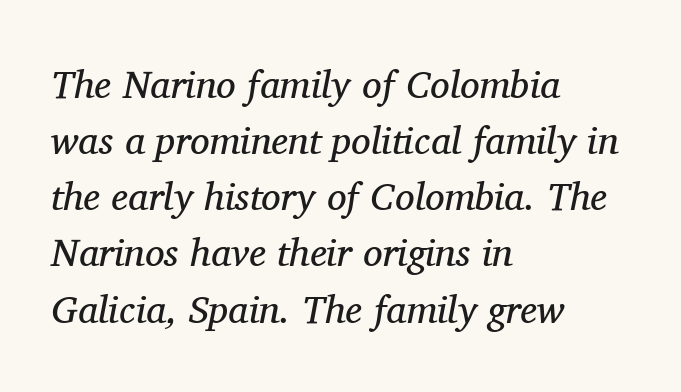
Italic: yes, the glyphs are oblique. A typesetter would call this proportional, since set widths differ per character. Honestly, there is no underline to notice here at all. Is the block centered? No — it sits flush against the left margin. Baseline-to-baseline distance is the conventional proportion of letter height.
